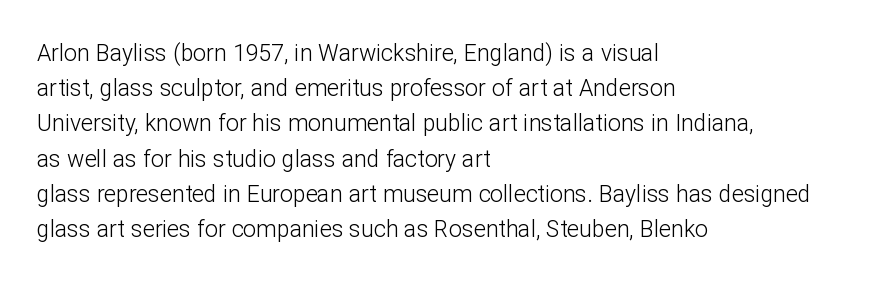
Q: Is the text bold? A: No.
Q: Is the text italic (slanted)? A: No, it is upright.
Q: Is the text underlined? A: No.
Q: How is the paragraph aligned? A: Left-aligned.
Q: Is the spacing between letters normal or unusually wide? A: Normal.
Q: Is the spacing between lines tight, normal or loose? A: Normal.
